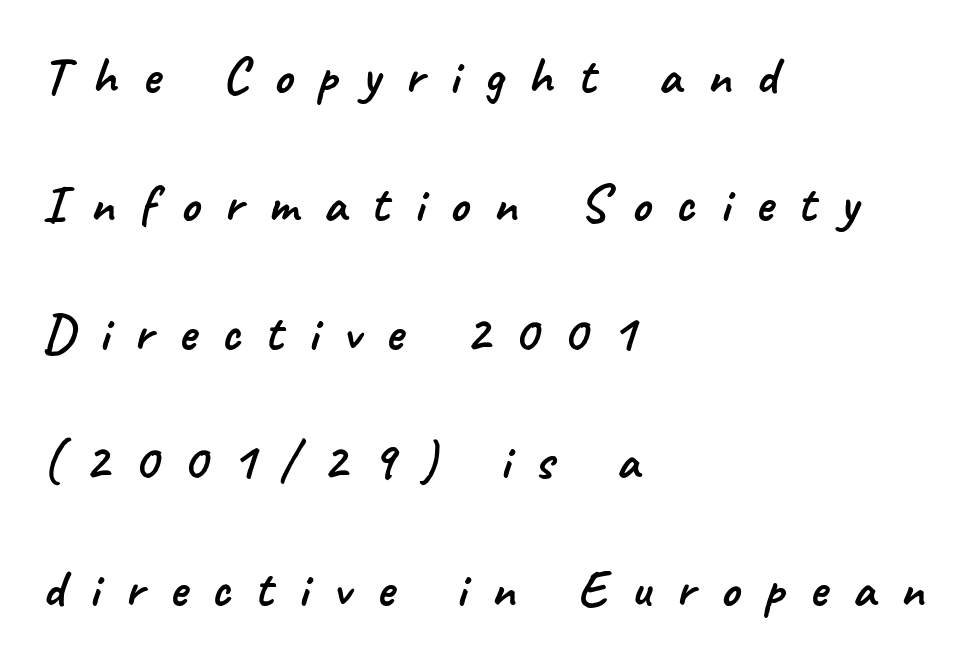
The image shows 53 px sans-serif type; set left-aligned, loose line spacing (2.42x), unusually wide letter spacing (+0.47 em), not underlined; low stroke contrast and a small x-height.
